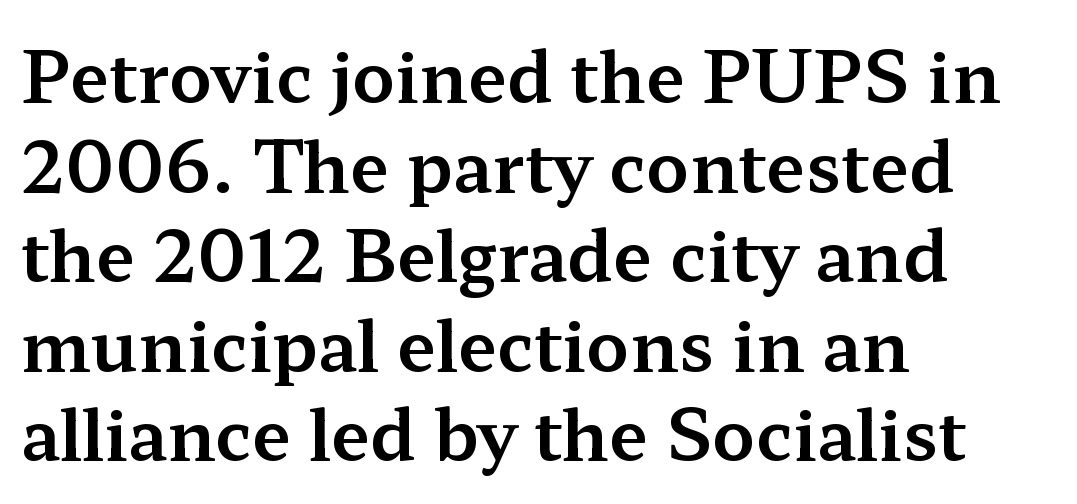
The image shows 70 px wide serif type, upright; set left-aligned, normal line spacing (1.28x), normal letter spacing, not underlined; medium stroke contrast and a medium x-height.
